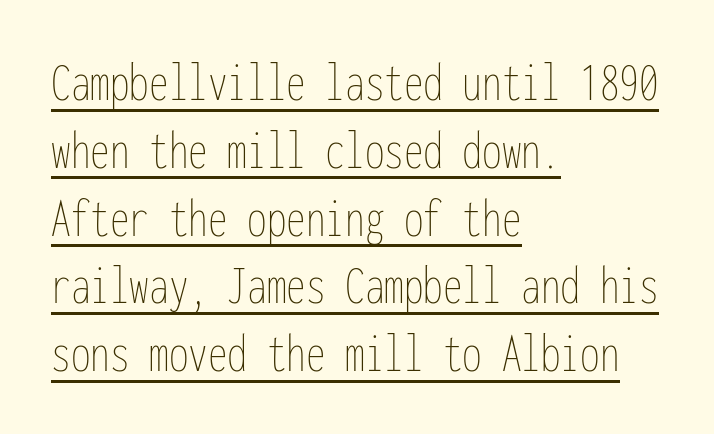
Q: Is the text bold? A: No.
Q: Is the text italic (slanted)? A: No, it is upright.
Q: Is the text underlined? A: Yes.
Q: How is the paragraph aligned? A: Left-aligned.
Q: Is the spacing between letters normal or unusually wide? A: Normal.
Q: Width (condensed, normal, or wide)? A: Condensed.
Q: Stroke contrast? A: Low.
Q: x-height? A: Medium.
Q: Monospaced? A: Yes.
